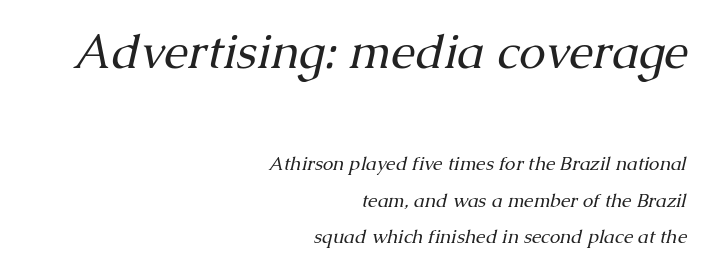
{"serif": "yes", "italic": "yes", "lean": "right", "slant_degrees": 13, "bold": "no", "weight": "regular", "width": "normal", "stroke_contrast": "medium", "x_height": "medium", "monospaced": "no", "underline": "no", "align": "right", "line_spacing": "loose", "line_spacing_ratio": 1.93, "letter_spacing": "normal", "letter_spacing_em": 0.0, "larger_block": "first", "size_ratio": 2.53, "glyph_px": 48}
